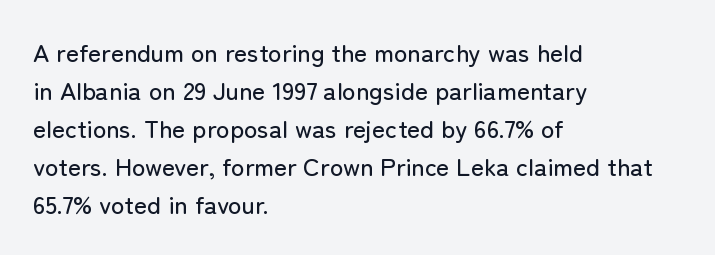
{"italic": "no", "underline": "no", "align": "left", "line_spacing": "normal", "line_spacing_ratio": 1.52, "letter_spacing": "normal", "letter_spacing_em": 0.0, "glyph_px": 25}
